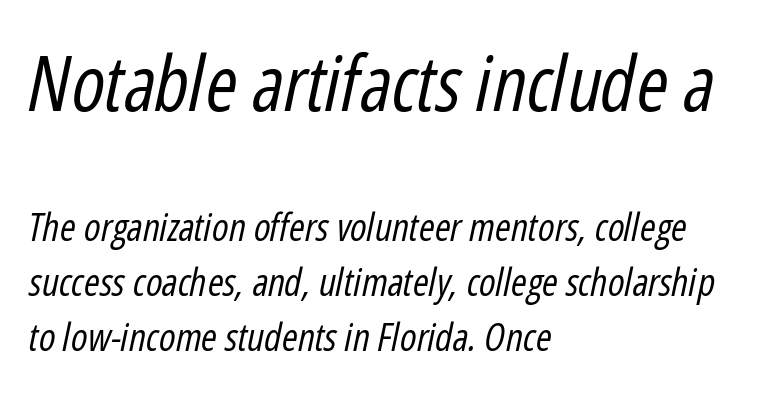
Q: Is the text bold? A: No.
Q: Is the text italic (slanted)? A: Yes, it leans right by about 12 degrees.
Q: Is the text underlined? A: No.
Q: How is the paragraph aligned? A: Left-aligned.
Q: Is the spacing between letters normal or unusually wide? A: Normal.
Q: Is the spacing between lines tight, normal or loose? A: Normal.
Q: Which block of text is set in a larger size, the first (top) or the second (bottom)? A: The first (top) one.
Q: Width (condensed, normal, or wide)? A: Condensed.
Q: Stroke contrast? A: Low.
Q: x-height? A: Medium.
Q: Monospaced? A: No.
